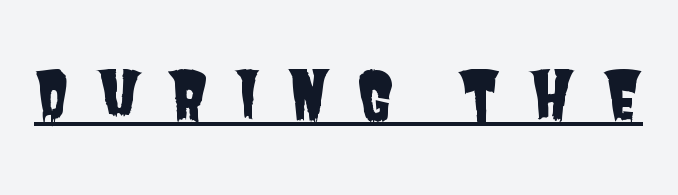
Do the characters align in a grid? No, the font is proportional. In terms of letterform style, serifs are entirely absent. Display-style spreading of the glyphs; the letterfit is very open. Beneath each row of characters lies a ruled line.
